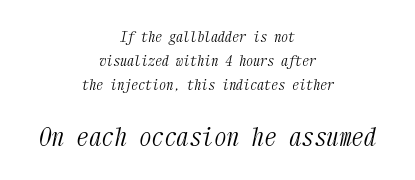
Q: Is the text bold? A: No.
Q: Is the text italic (slanted)? A: Yes, it leans right by about 12 degrees.
Q: Is the text underlined? A: No.
Q: How is the paragraph aligned? A: Centered.
Q: Is the spacing between letters normal or unusually wide? A: Normal.
Q: Which block of text is set in a larger size, the first (top) or the second (bottom)? A: The second (bottom) one.
